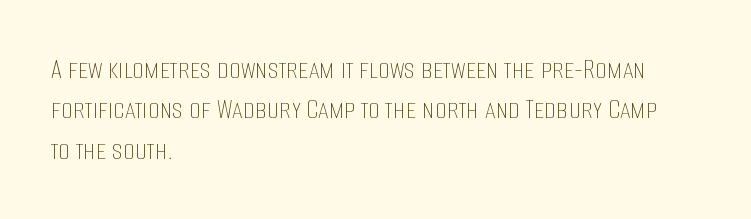
Q: Is the text bold? A: No.
Q: Is the text italic (slanted)? A: No, it is upright.
Q: Is the text underlined? A: No.
Q: How is the paragraph aligned? A: Left-aligned.
Q: Is the spacing between letters normal or unusually wide? A: Normal.
Q: Is the spacing between lines tight, normal or loose? A: Normal.
Q: Width (condensed, normal, or wide)? A: Condensed.
Q: Stroke contrast? A: Low.
Q: x-height? A: Large.
Q: Monospaced? A: No.
